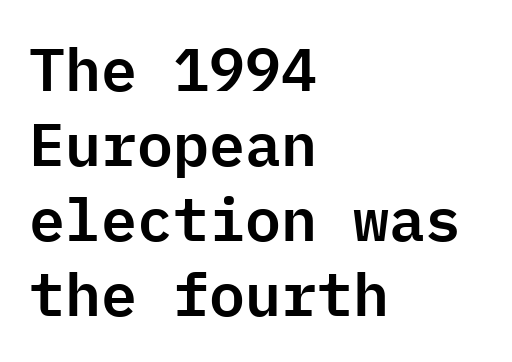
{"serif": "no", "italic": "no", "width": "normal", "stroke_contrast": "low", "x_height": "medium", "monospaced": "yes", "underline": "no", "align": "left", "line_spacing": "normal", "line_spacing_ratio": 1.25, "letter_spacing": "normal", "letter_spacing_em": 0.0, "glyph_px": 60}
